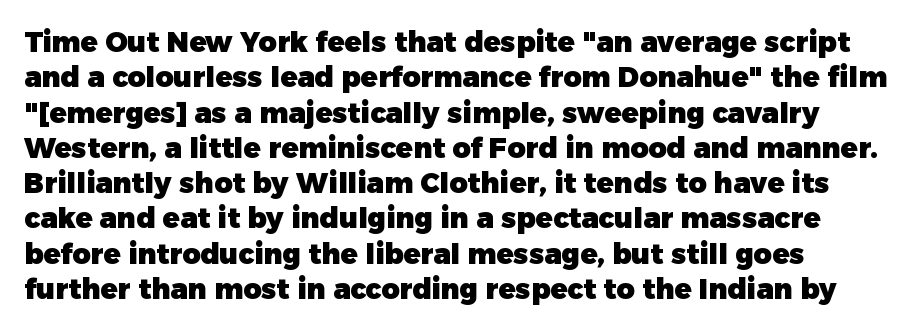
The image shows 28 px heavy sans-serif type, upright; set normal line spacing (1.26x), normal letter spacing, not underlined; low stroke contrast and a medium x-height.
